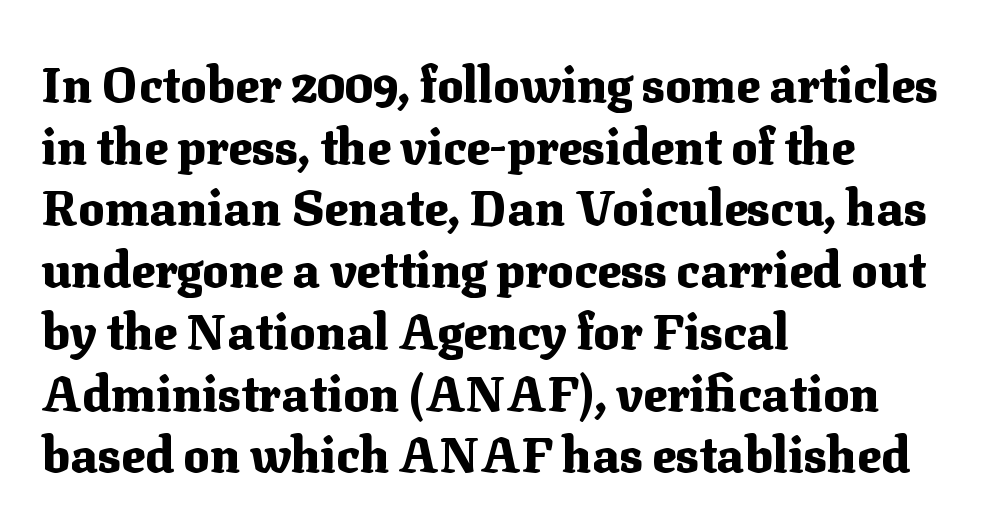
{"serif": "yes", "italic": "no", "bold": "yes", "weight": "heavy", "width": "normal", "stroke_contrast": "medium", "x_height": "medium", "monospaced": "no", "underline": "no", "align": "left", "line_spacing": "normal", "line_spacing_ratio": 1.26, "letter_spacing": "normal", "letter_spacing_em": 0.0, "glyph_px": 49}
